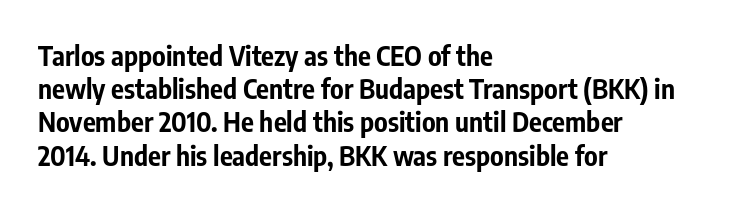
The image shows 27 px bold type, upright; set left-aligned, line spacing 1.23x, normal letter spacing, not underlined.
